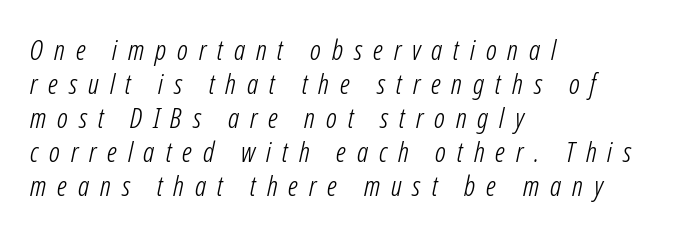
Q: Is the text bold? A: No.
Q: Is the text italic (slanted)? A: Yes, it leans right by about 12 degrees.
Q: Is the text underlined? A: No.
Q: How is the paragraph aligned? A: Left-aligned.
Q: Is the spacing between letters normal or unusually wide? A: Unusually wide.
Q: Width (condensed, normal, or wide)? A: Condensed.
Q: Stroke contrast? A: Low.
Q: x-height? A: Medium.
Q: Monospaced? A: No.
